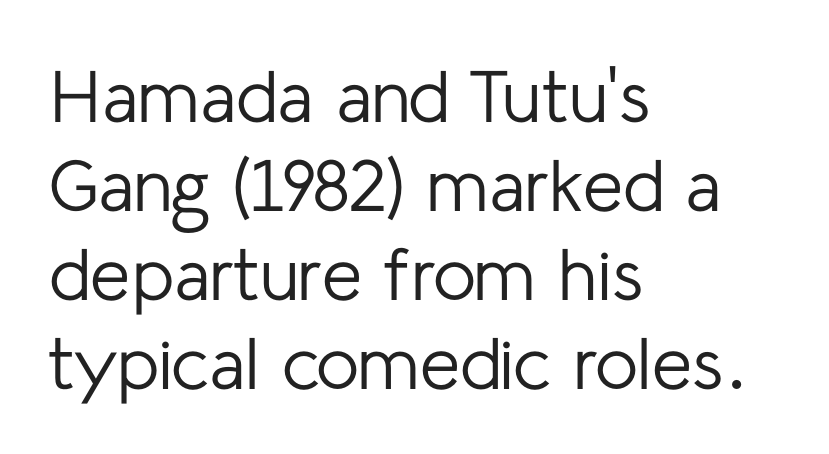
Q: Is the text bold? A: No.
Q: Is the text italic (slanted)? A: No, it is upright.
Q: Is the typeface a serif or a sans-serif typeface? A: Sans-serif.
Q: Is the text underlined? A: No.
Q: How is the paragraph aligned? A: Left-aligned.
Q: Is the spacing between letters normal or unusually wide? A: Normal.
Q: Width (condensed, normal, or wide)? A: Normal.
Q: Stroke contrast? A: Low.
Q: x-height? A: Medium.
Q: Monospaced? A: No.
